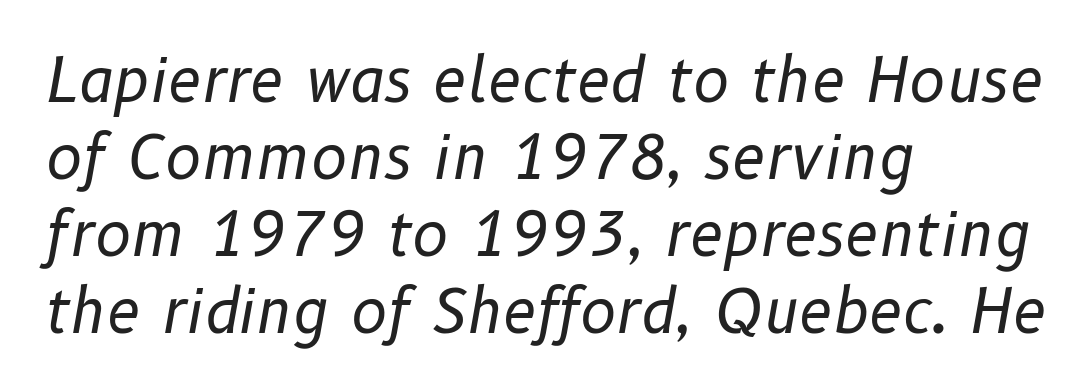
Q: Is the text bold? A: No.
Q: Is the text italic (slanted)? A: Yes, it leans right by about 10 degrees.
Q: Is the text underlined? A: No.
Q: How is the paragraph aligned? A: Left-aligned.
Q: Is the spacing between letters normal or unusually wide? A: Normal.
Q: Is the spacing between lines tight, normal or loose? A: Normal.
Q: Width (condensed, normal, or wide)? A: Normal.
Q: Stroke contrast? A: Low.
Q: x-height? A: Medium.
Q: Monospaced? A: No.
